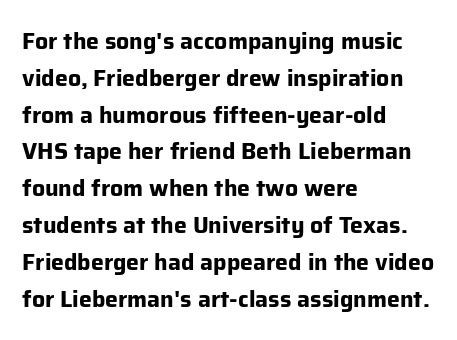
{"italic": "no", "bold": "yes", "underline": "no", "align": "left", "line_spacing": "normal", "line_spacing_ratio": 1.6, "letter_spacing": "normal", "letter_spacing_em": 0.0, "glyph_px": 23}
